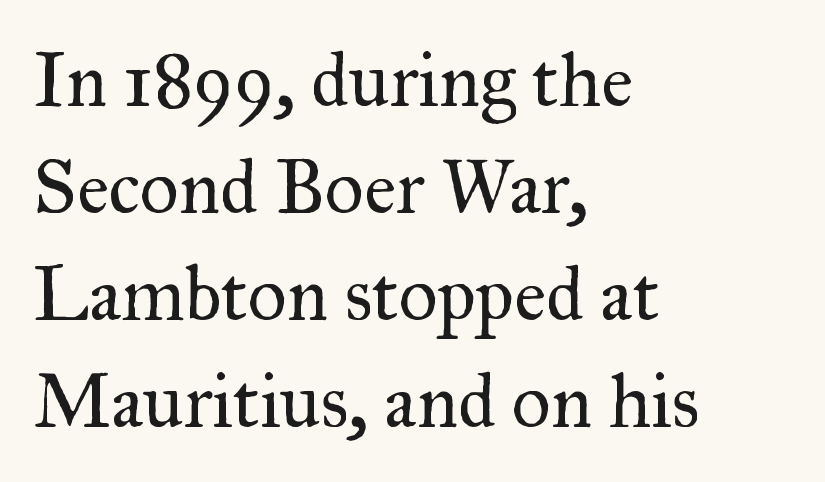
The image shows 76 px regular-weight serif type, upright; set left-aligned, normal line spacing (1.41x), normal letter spacing, not underlined; medium stroke contrast and a small x-height.
